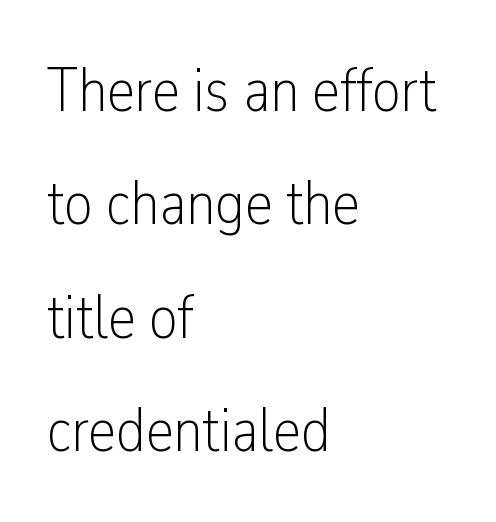
The image shows 63 px light, condensed sans-serif type, upright; set left-aligned, line spacing 1.8x, normal letter spacing, not underlined; low stroke contrast and a medium x-height.
